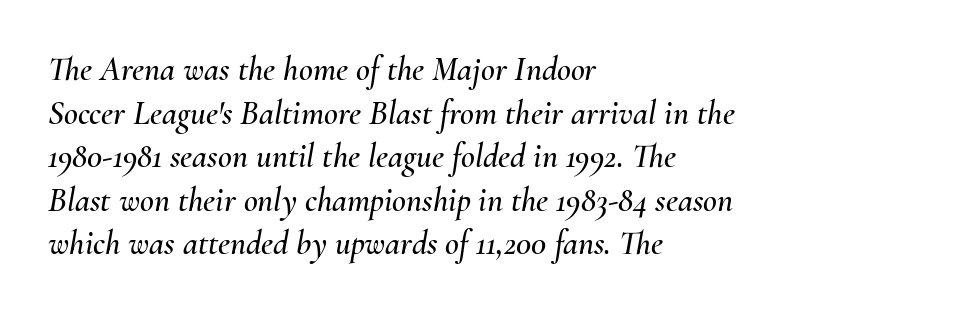
The image shows 34 px text type, italic (leaning right); set left-aligned, normal line spacing (1.28x), normal letter spacing, not underlined; medium stroke contrast and a small x-height.
